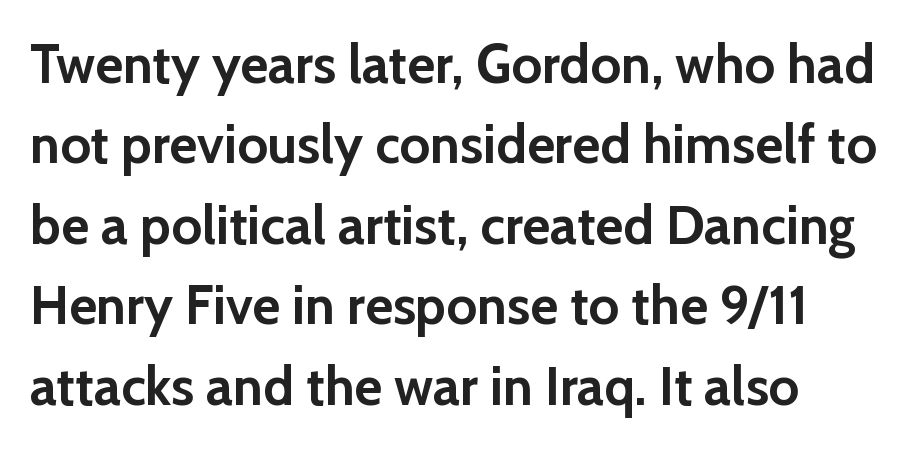
{"serif": "no", "italic": "no", "bold": "yes", "weight": "semibold", "width": "normal", "stroke_contrast": "low", "x_height": "medium", "monospaced": "no", "underline": "no", "align": "left", "line_spacing": "normal", "line_spacing_ratio": 1.49, "letter_spacing": "normal", "letter_spacing_em": 0.0, "glyph_px": 54}
